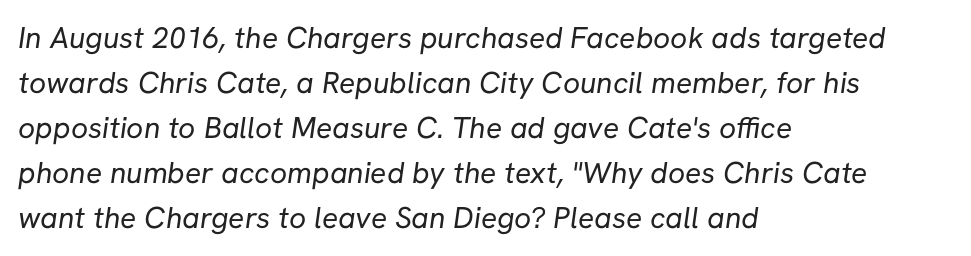
The image shows 30 px regular-weight sans-serif type; set left-aligned, normal line spacing (1.5x), normal letter spacing, not underlined; low stroke contrast and a medium x-height.
